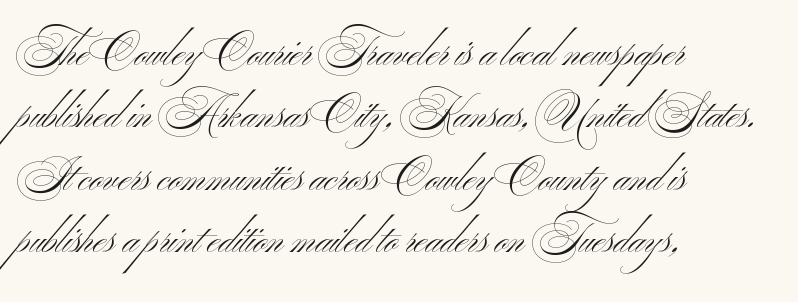
No word sits above an underline. The letters carry no serifs — their stems end cleanly without finishing strokes. How would I describe the line gaps? Plain and ordinary. All the whitespace from short lines collects on the right.
